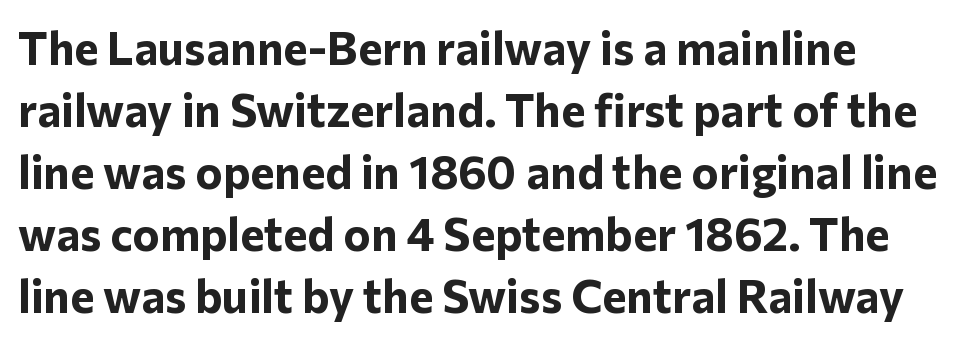
The image shows 46 px bold sans-serif type, upright; set normal line spacing (1.35x), normal letter spacing, not underlined; low stroke contrast and a medium x-height.
